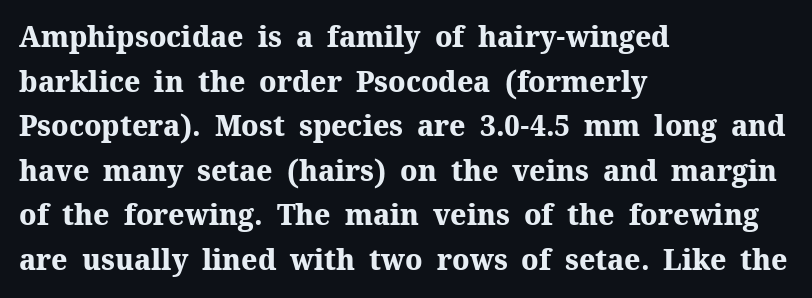
{"serif": "yes", "italic": "no", "bold": "yes", "weight": "heavy", "width": "normal", "stroke_contrast": "medium", "x_height": "medium", "monospaced": "no", "underline": "no", "align": "left", "line_spacing": "normal", "line_spacing_ratio": 1.59, "letter_spacing": "normal", "letter_spacing_em": 0.0, "glyph_px": 28}
